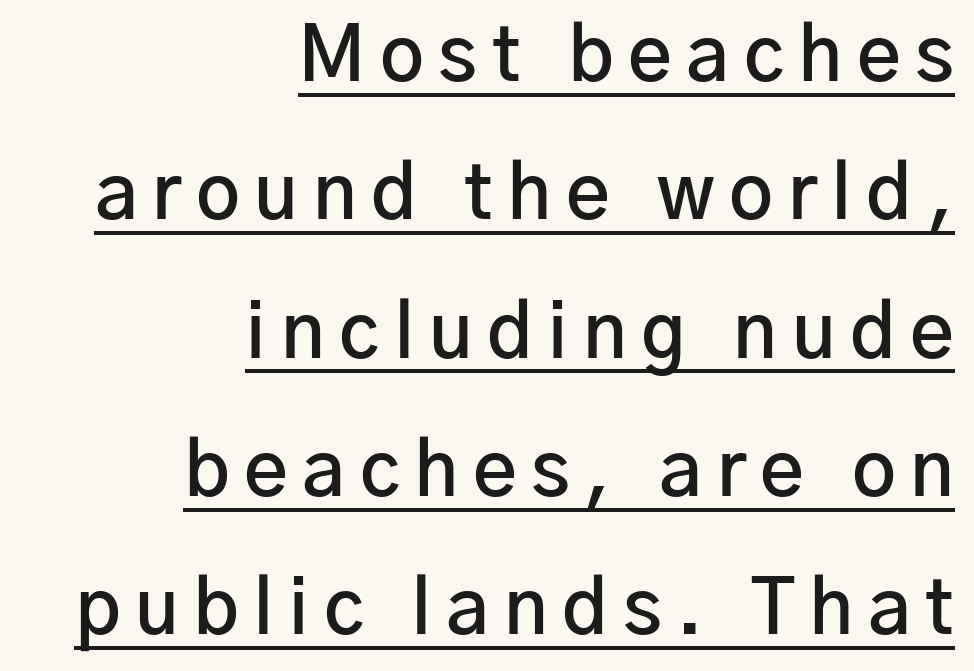
{"serif": "no", "italic": "no", "bold": "semi", "weight": "semibold", "width": "normal", "stroke_contrast": "low", "x_height": "medium", "monospaced": "no", "underline": "yes", "align": "right", "line_spacing_ratio": 1.82, "glyph_px": 76}
